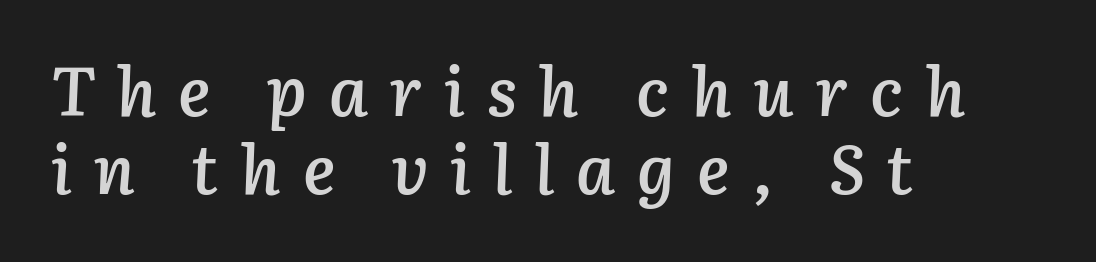
{"italic": "yes", "lean": "right", "slant_degrees": 3, "bold": "semi", "weight": "semibold", "width": "normal", "stroke_contrast": "low", "x_height": "medium", "monospaced": "no", "underline": "no", "align": "left", "line_spacing": "tight", "line_spacing_ratio": 1.14, "letter_spacing": "wide", "letter_spacing_em": 0.32, "glyph_px": 68}
